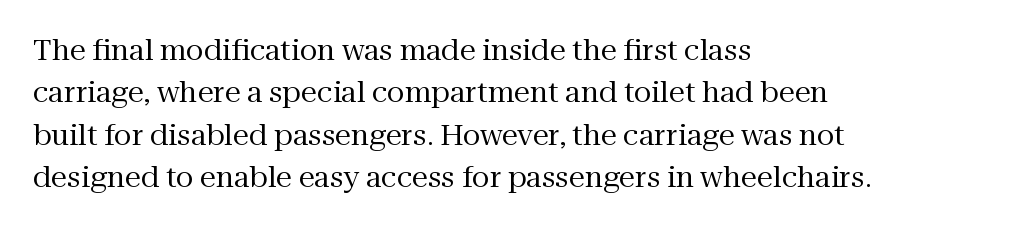
The ragged edge is on the right, which tells us the setting is flush left. The face looks like a standard text weight, possibly lighter. The rendering uses a moderate line-height, typical for paragraphs. Unlike a clean sans, this face finishes its strokes with serifs. Underlining? Definitely not there. A typesetter would call this proportional, since set widths differ per character.
